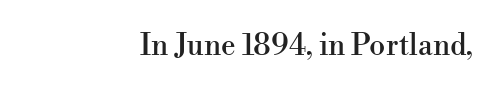
{"serif": "yes", "italic": "no", "width": "normal", "stroke_contrast": "high", "x_height": "small", "monospaced": "no", "underline": "no", "align": "right", "letter_spacing": "normal", "letter_spacing_em": 0.0, "glyph_px": 29}
